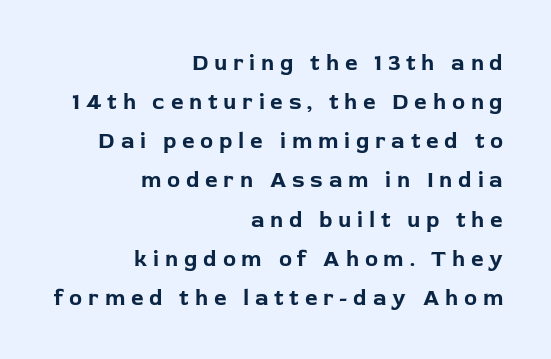
Q: Is the text bold? A: Yes.
Q: Is the text italic (slanted)? A: No, it is upright.
Q: Is the text underlined? A: No.
Q: How is the paragraph aligned? A: Right-aligned.
Q: Is the spacing between letters normal or unusually wide? A: Unusually wide.
